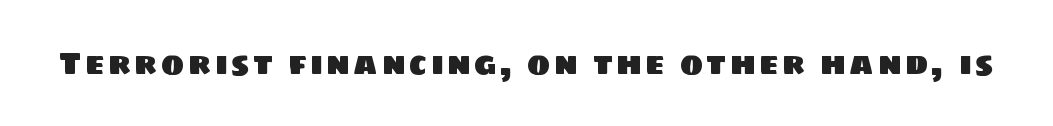
The glyphs in this specimen are sans serif. The foot of each line stays bare and open. Is this a fixed-width face? No — the glyphs have proportional, varying widths.
